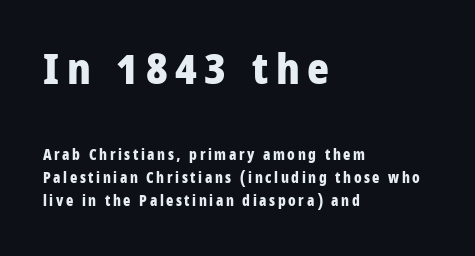
If you squint, the top block still reads clearly — it's the larger of the two. Heft: maximum for text — a bold. Notice how the stems are strictly vertical — no italics here. The paragraph has a hard left edge and a soft right edge.
